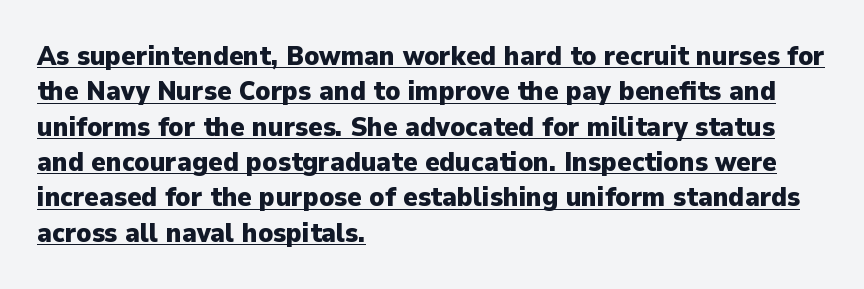
Q: Is the text bold? A: Yes.
Q: Is the text italic (slanted)? A: No, it is upright.
Q: Is the text underlined? A: Yes.
Q: How is the paragraph aligned? A: Left-aligned.
Q: Is the spacing between letters normal or unusually wide? A: Normal.
Q: Is the spacing between lines tight, normal or loose? A: Normal.
